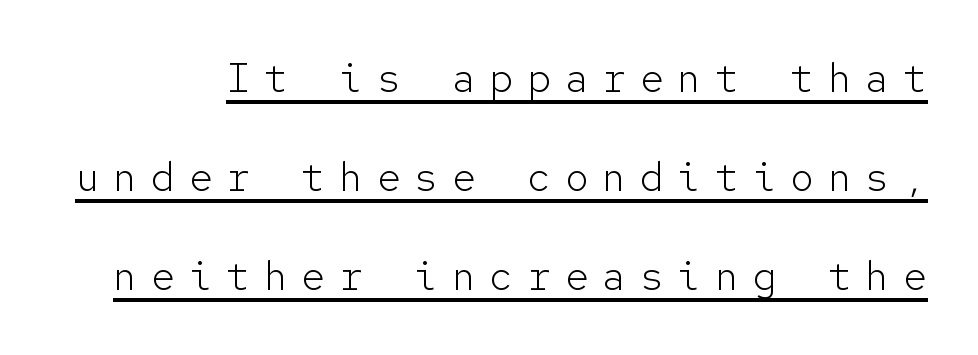
Q: Is the text bold? A: No.
Q: Is the text italic (slanted)? A: No, it is upright.
Q: Is the typeface a serif or a sans-serif typeface? A: Sans-serif.
Q: Is the text underlined? A: Yes.
Q: Is the spacing between letters normal or unusually wide? A: Unusually wide.
Q: Is the spacing between lines tight, normal or loose? A: Loose.
Q: Width (condensed, normal, or wide)? A: Normal.
Q: Stroke contrast? A: Low.
Q: x-height? A: Medium.
Q: Monospaced? A: Yes.
